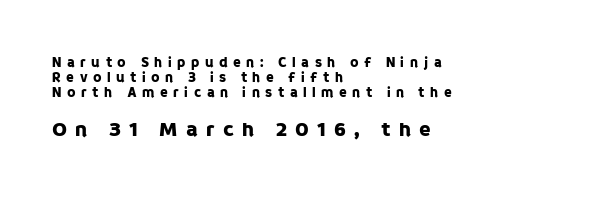
The image shows 21 px text type, upright; set left-aligned, tight line spacing (1.07x), unusually wide letter spacing (+0.39 em), not underlined; the second (bottom) block is 1.5x larger.
